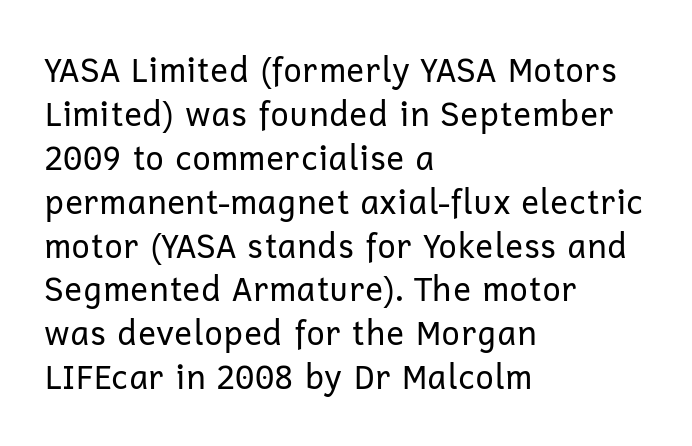
{"serif": "no", "italic": "no", "bold": "no", "weight": "regular", "width": "normal", "stroke_contrast": "low", "x_height": "medium", "monospaced": "no", "underline": "no", "align": "left", "line_spacing": "normal", "line_spacing_ratio": 1.33, "letter_spacing": "normal", "letter_spacing_em": 0.0, "glyph_px": 33}
